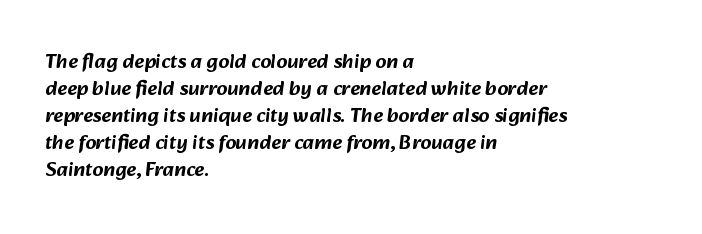
The image shows 21 px text type; set left-aligned, normal line spacing (1.28x), normal letter spacing, not underlined.
